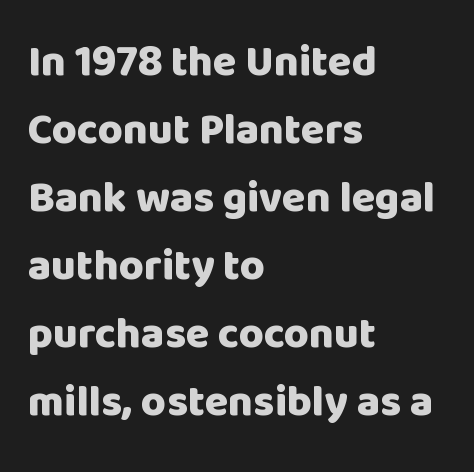
Q: Is the text bold? A: Yes.
Q: Is the text italic (slanted)? A: No, it is upright.
Q: Is the typeface a serif or a sans-serif typeface? A: Sans-serif.
Q: Is the text underlined? A: No.
Q: How is the paragraph aligned? A: Left-aligned.
Q: Is the spacing between letters normal or unusually wide? A: Normal.
Q: Is the spacing between lines tight, normal or loose? A: Normal.
Q: Width (condensed, normal, or wide)? A: Normal.
Q: Stroke contrast? A: Low.
Q: x-height? A: Large.
Q: Monospaced? A: No.
